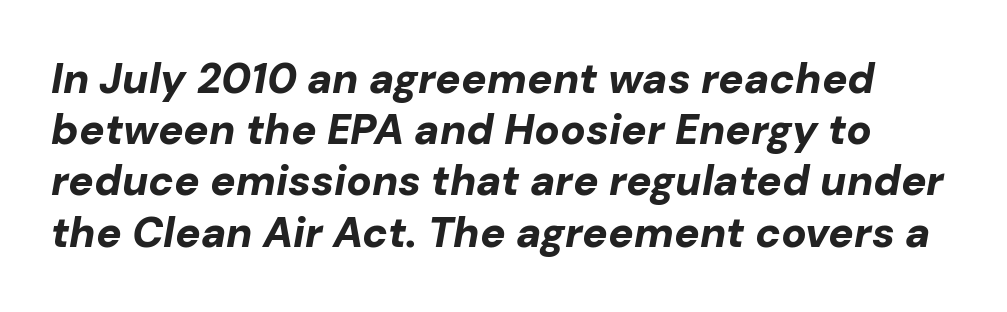
Q: Is the text bold? A: Yes.
Q: Is the text italic (slanted)? A: Yes, it leans right by about 10 degrees.
Q: Is the text underlined? A: No.
Q: Is the spacing between letters normal or unusually wide? A: Normal.
Q: Width (condensed, normal, or wide)? A: Normal.
Q: Stroke contrast? A: Low.
Q: x-height? A: Medium.
Q: Monospaced? A: No.
